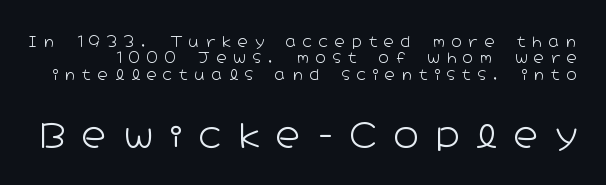
The image shows 34 px light, wide sans-serif type, upright; set line spacing 1.17x, unusually wide letter spacing (+0.49 em), not underlined; the second (bottom) block is 2.43x larger; low stroke contrast and a medium x-height.
